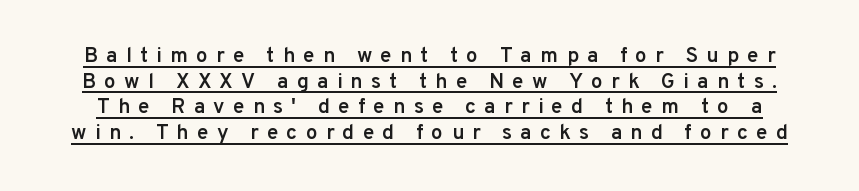
The image shows 21 px text type, upright; set line spacing 1.22x, unusually wide letter spacing (+0.39 em), underlined.
